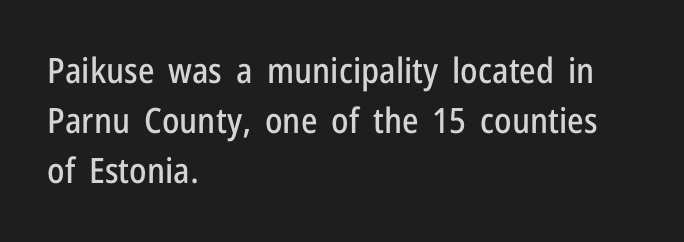
Q: Is the text italic (slanted)? A: No, it is upright.
Q: Is the typeface a serif or a sans-serif typeface? A: Sans-serif.
Q: Is the text underlined? A: No.
Q: How is the paragraph aligned? A: Left-aligned.
Q: Is the spacing between letters normal or unusually wide? A: Normal.
Q: Is the spacing between lines tight, normal or loose? A: Normal.
Q: Width (condensed, normal, or wide)? A: Condensed.
Q: Stroke contrast? A: Low.
Q: x-height? A: Medium.
Q: Monospaced? A: No.
